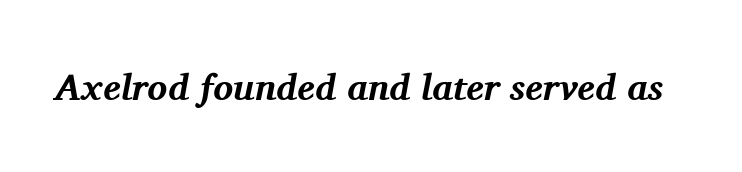
The image shows 37 px bold serif type, italic (leaning right); set normal letter spacing, not underlined; medium stroke contrast and a medium x-height.
